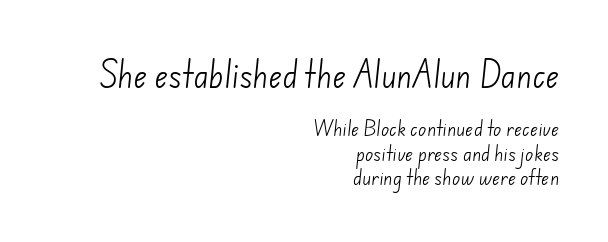
{"serif": "no", "bold": "no", "weight": "light", "width": "normal", "stroke_contrast": "low", "x_height": "small", "monospaced": "no", "underline": "no", "align": "right", "line_spacing": "normal", "line_spacing_ratio": 1.42, "letter_spacing": "normal", "letter_spacing_em": 0.0, "larger_block": "first", "size_ratio": 1.71, "glyph_px": 29}
